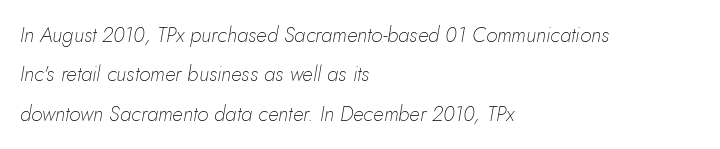
Spacing between characters is what you'd get straight out of the box. Does the lettering tilt? It does — this is italic. Nothing heavy about these letters — not bold at all. Horizontal alignment here is leftward, the default for most running prose. Beneath every word, the page is bare.
